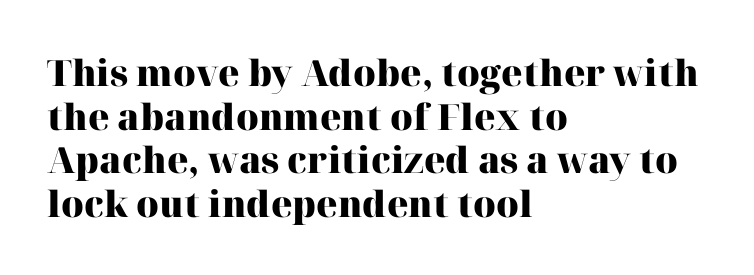
{"serif": "yes", "italic": "no", "bold": "yes", "weight": "heavy", "width": "normal", "stroke_contrast": "high", "x_height": "medium", "monospaced": "no", "underline": "no", "align": "left", "line_spacing_ratio": 1.21, "letter_spacing": "normal", "letter_spacing_em": 0.0, "glyph_px": 36}
